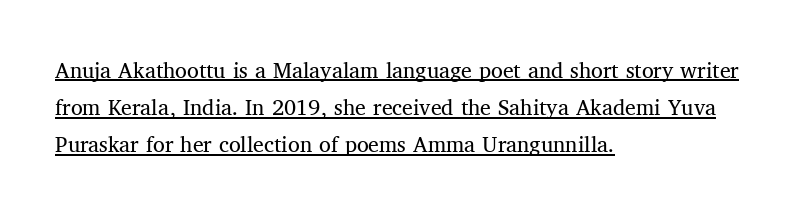
This is not heavy type; no bold has been used. How are the letters spaced? Ordinarily, with no added tracking. When letters stand straight like this, we call the style roman or upright. The lines are quadded left.
